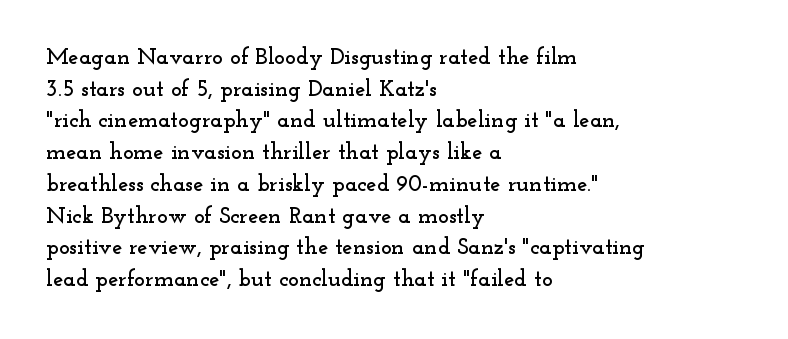
The tracking reads as untouched default to a designer's eye. These lines were composed using upright roman letters. A clean baseline with only descenders dipping below it. The designer left line spacing at the default. The lines are quadded left.
